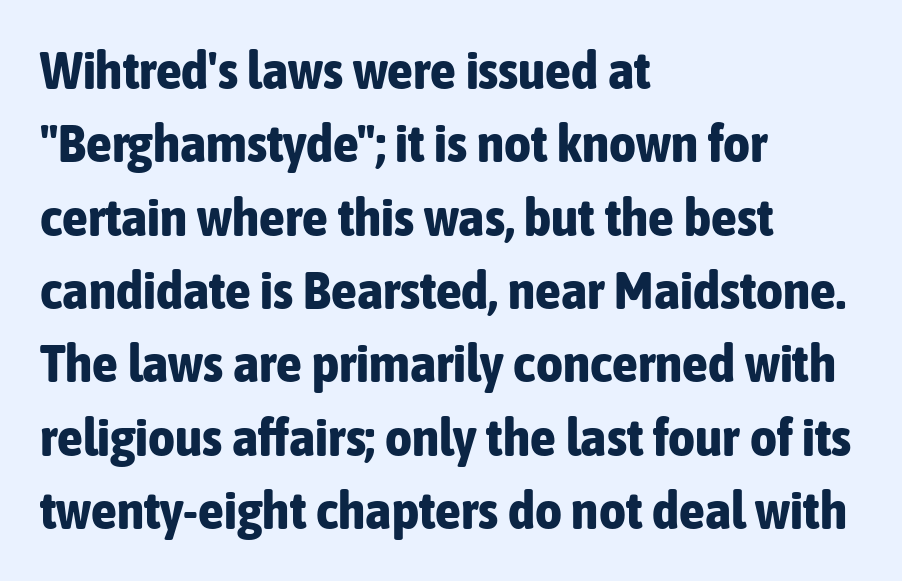
{"serif": "no", "italic": "no", "bold": "yes", "weight": "bold", "width": "condensed", "stroke_contrast": "low", "x_height": "medium", "monospaced": "no", "underline": "no", "align": "left", "line_spacing": "normal", "line_spacing_ratio": 1.41, "letter_spacing": "normal", "letter_spacing_em": 0.0, "glyph_px": 52}
